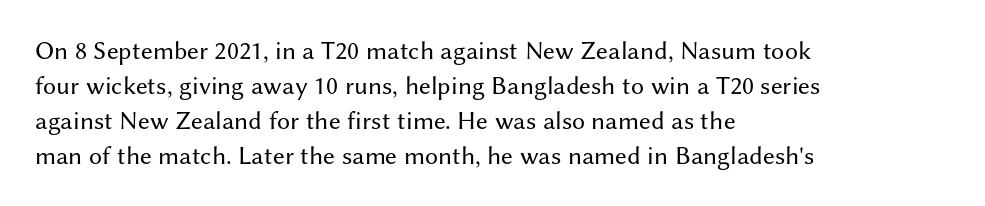
{"italic": "no", "bold": "no", "underline": "no", "align": "left", "line_spacing": "normal", "line_spacing_ratio": 1.34, "letter_spacing": "normal", "letter_spacing_em": 0.0, "glyph_px": 26}
